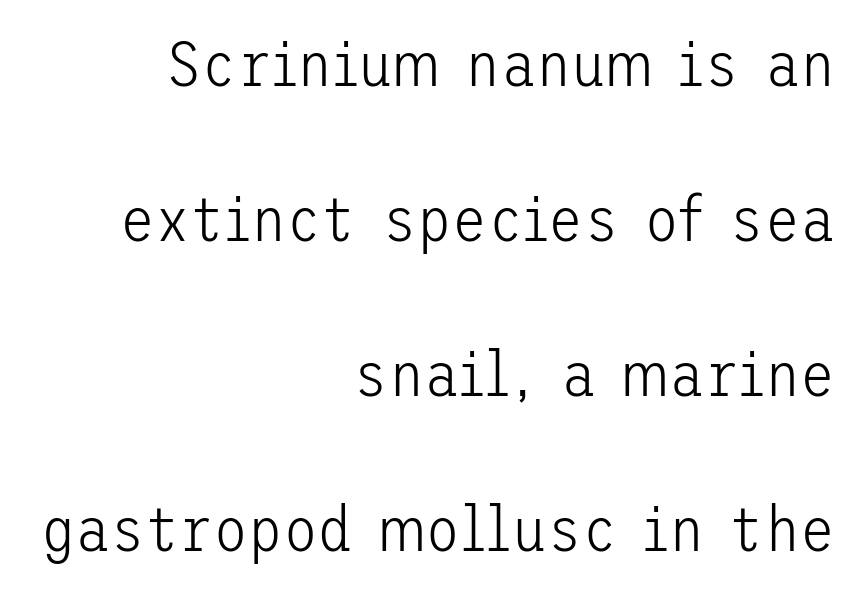
The characters display no serif detailing; their extremities are plain. Nope, not italic — everything's standing straight. Reading down the column, the eye jumps a long way to each next line. Weight: not bold — regular or lighter.
